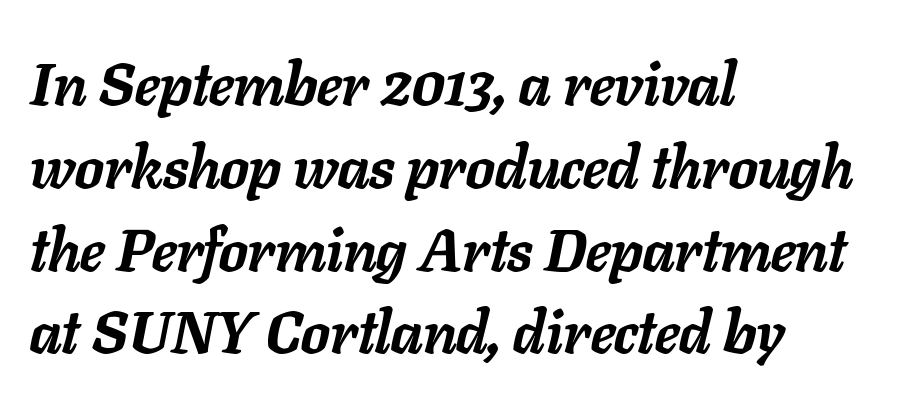
The image shows 60 px semibold type, italic (leaning right); set left-aligned, normal line spacing (1.38x), normal letter spacing, not underlined; low stroke contrast and a medium x-height.
